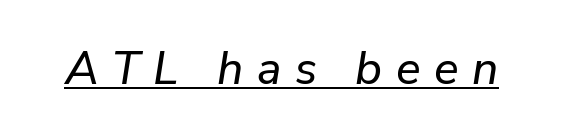
The image shows 46 px text type, italic (leaning right); set unusually wide letter spacing (+0.29 em), underlined; low stroke contrast and a medium x-height.
